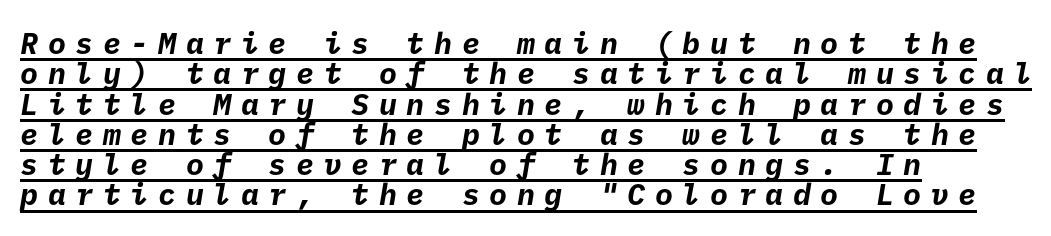
Note: no serifs on the glyphs. These lines have a slow, spaced-out rhythm from letter to letter. Rows of type sit shoulder to shoulder in the vertical direction. Bold? Absolutely — the strokes are thick and heavy. The words here are underlined.
